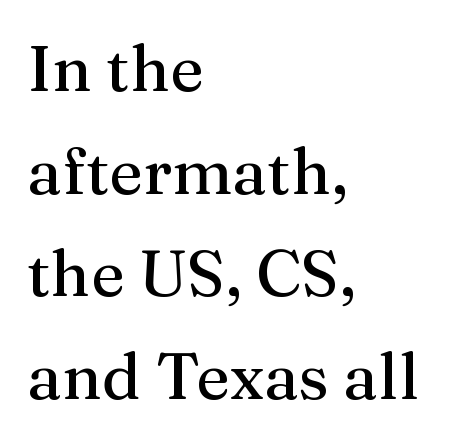
{"serif": "yes", "italic": "no", "width": "normal", "stroke_contrast": "medium", "x_height": "medium", "monospaced": "no", "underline": "no", "align": "left", "line_spacing": "normal", "line_spacing_ratio": 1.58, "letter_spacing": "normal", "letter_spacing_em": 0.0, "glyph_px": 65}
